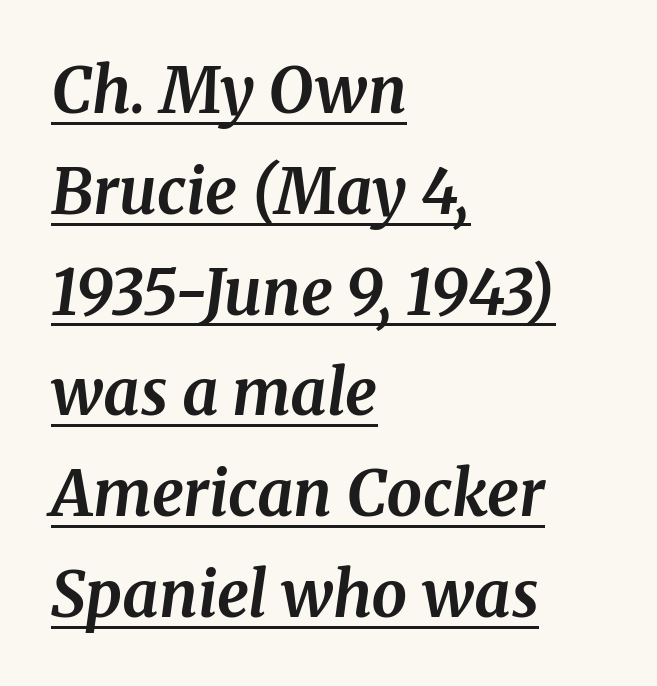
{"serif": "yes", "italic": "yes", "lean": "right", "slant_degrees": 8, "bold": "yes", "weight": "bold", "width": "normal", "stroke_contrast": "medium", "x_height": "medium", "monospaced": "no", "underline": "yes", "align": "left", "line_spacing": "normal", "line_spacing_ratio": 1.6, "letter_spacing": "normal", "letter_spacing_em": 0.0, "glyph_px": 63}
